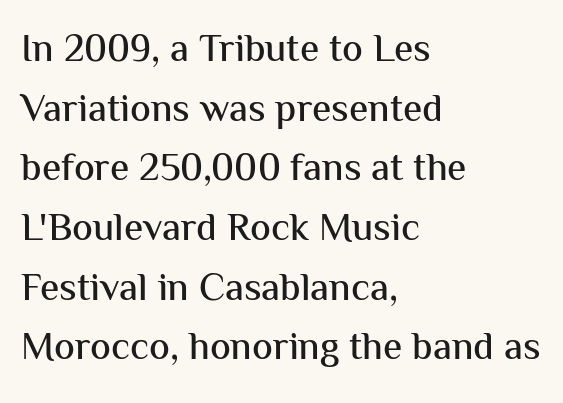
The image shows 39 px sans-serif type, upright; set left-aligned, normal line spacing (1.53x), normal letter spacing, not underlined; medium stroke contrast and a medium x-height.
